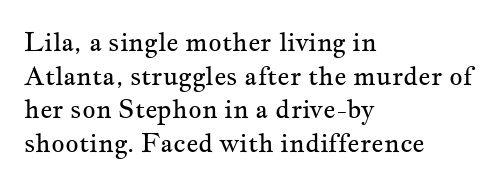
The image shows 26 px text type, upright; set left-aligned, normal line spacing (1.29x), normal letter spacing, not underlined.
